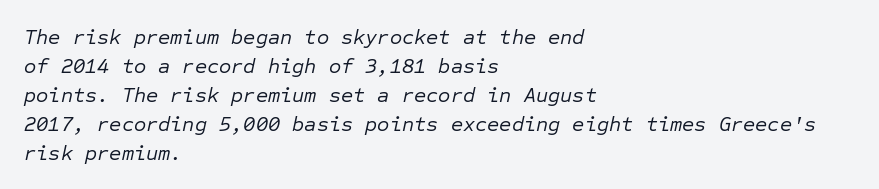
The image shows 21 px text type, italic (leaning right); set left-aligned, normal line spacing (1.38x), normal letter spacing, not underlined.
